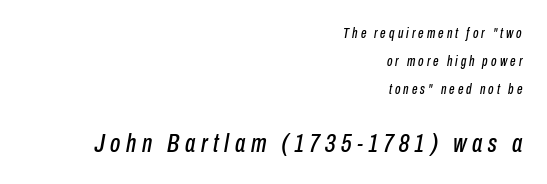
Where is the straight margin? On the right. Bare-footed words on every line. These lines were composed using italics. In terms of leading, this rendering errs on the spacious side. Caption: expanded tracking, letters set apart.
